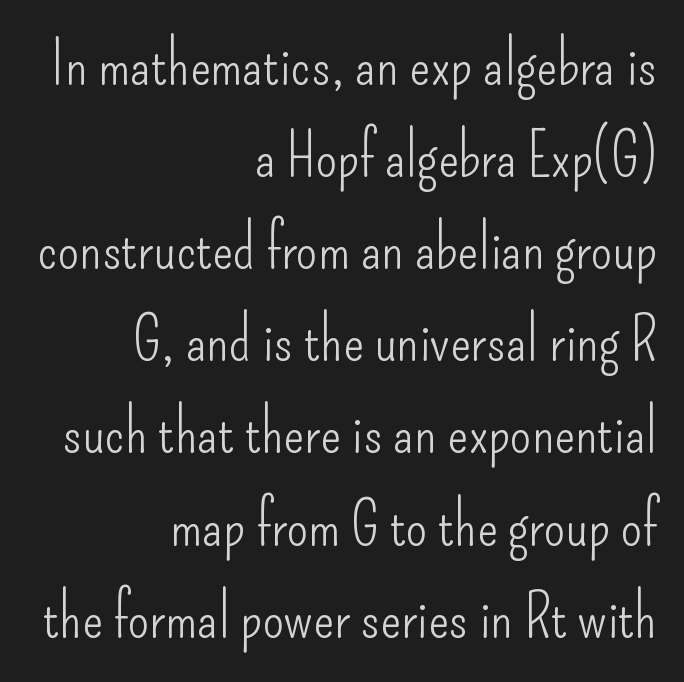
This block has exactly the height ordinary leading produces. The specimen omits any rule beneath the text block's lines. Line ends are locked; line starts wander. Weight: regular or lighter.
